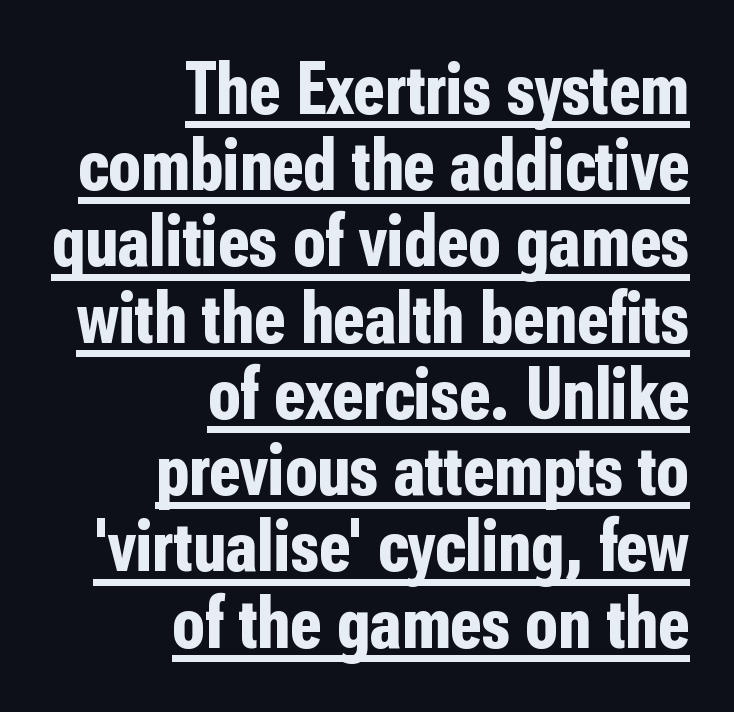
Q: Is the text bold? A: Yes.
Q: Is the text italic (slanted)? A: No, it is upright.
Q: Is the typeface a serif or a sans-serif typeface? A: Sans-serif.
Q: Is the text underlined? A: Yes.
Q: How is the paragraph aligned? A: Right-aligned.
Q: Is the spacing between letters normal or unusually wide? A: Normal.
Q: Is the spacing between lines tight, normal or loose? A: Tight.
Q: Width (condensed, normal, or wide)? A: Condensed.
Q: Stroke contrast? A: Low.
Q: x-height? A: Medium.
Q: Monospaced? A: No.
